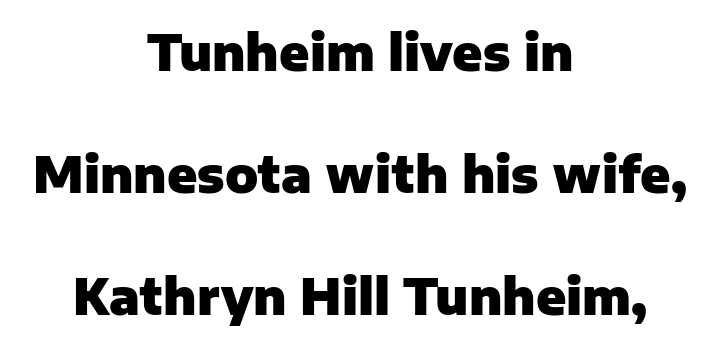
Q: Is the text bold? A: Yes.
Q: Is the text italic (slanted)? A: No, it is upright.
Q: Is the typeface a serif or a sans-serif typeface? A: Sans-serif.
Q: Is the text underlined? A: No.
Q: How is the paragraph aligned? A: Centered.
Q: Is the spacing between letters normal or unusually wide? A: Normal.
Q: Is the spacing between lines tight, normal or loose? A: Loose.
Q: Width (condensed, normal, or wide)? A: Normal.
Q: Stroke contrast? A: Low.
Q: x-height? A: Medium.
Q: Monospaced? A: No.
